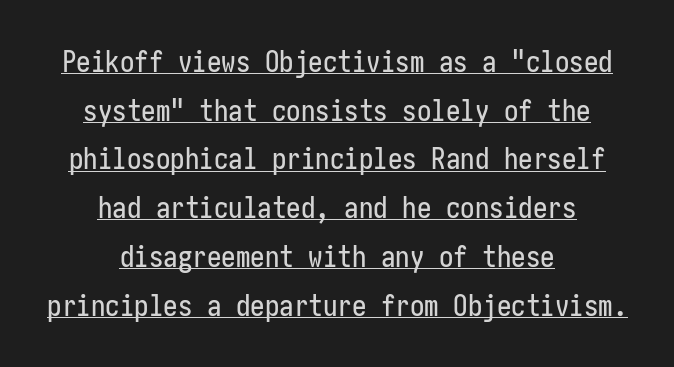
Q: Is the text italic (slanted)? A: No, it is upright.
Q: Is the typeface a serif or a sans-serif typeface? A: Sans-serif.
Q: Is the text underlined? A: Yes.
Q: How is the paragraph aligned? A: Centered.
Q: Is the spacing between letters normal or unusually wide? A: Normal.
Q: Is the spacing between lines tight, normal or loose? A: Normal.
Q: Width (condensed, normal, or wide)? A: Condensed.
Q: Stroke contrast? A: Low.
Q: x-height? A: Medium.
